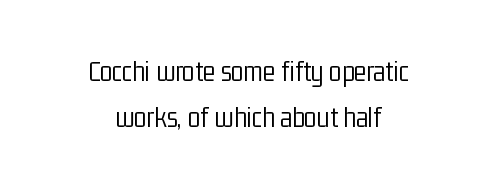
The image shows 29 px light, condensed sans-serif type, upright; set centered, normal line spacing (1.58x), normal letter spacing, not underlined; low stroke contrast and a medium x-height.
